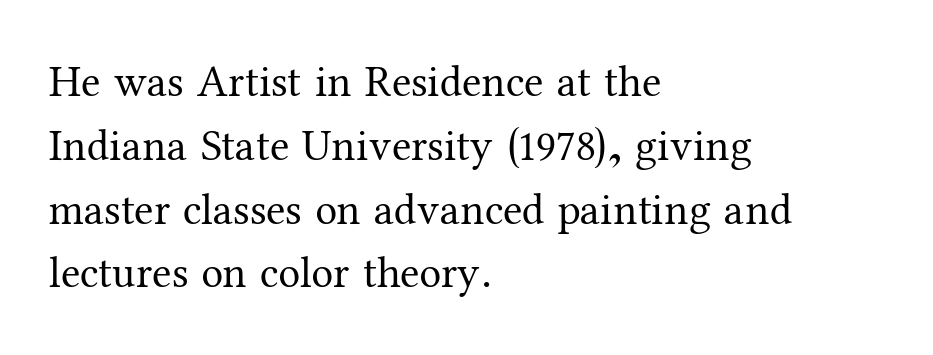
Q: Is the text bold? A: No.
Q: Is the text italic (slanted)? A: No, it is upright.
Q: Is the typeface a serif or a sans-serif typeface? A: Serif.
Q: Is the text underlined? A: No.
Q: How is the paragraph aligned? A: Left-aligned.
Q: Is the spacing between letters normal or unusually wide? A: Normal.
Q: Is the spacing between lines tight, normal or loose? A: Normal.
Q: Width (condensed, normal, or wide)? A: Normal.
Q: Stroke contrast? A: Medium.
Q: x-height? A: Medium.
Q: Monospaced? A: No.
